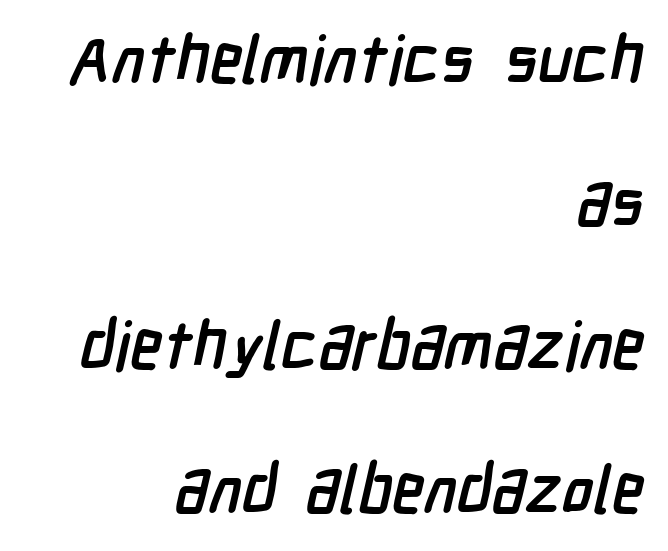
Bold? Absolutely — the strokes are thick and heavy. The strip under each line holds only bare page. The face used here is proportionally spaced, like ordinary book or web type. Nothing sits at the stroke ends, so this counts as sans-serif.
